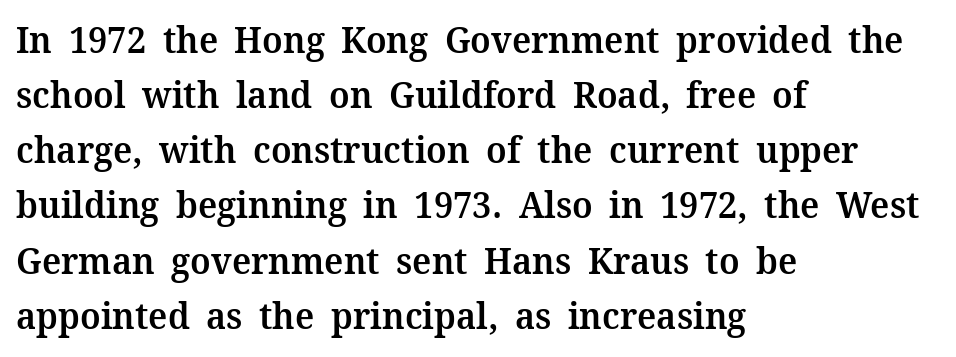
{"serif": "yes", "italic": "no", "bold": "semi", "weight": "semibold", "width": "normal", "stroke_contrast": "medium", "x_height": "medium", "monospaced": "no", "underline": "no", "align": "left", "line_spacing": "normal", "line_spacing_ratio": 1.49, "letter_spacing": "normal", "letter_spacing_em": 0.0, "glyph_px": 37}
